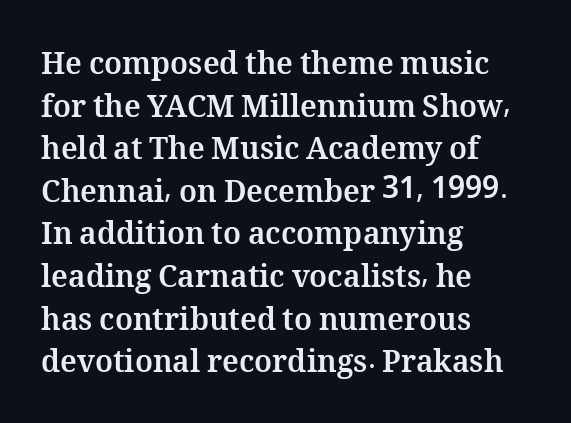
Quick note: underline off. Line starts are locked; line ends wander. Line spacing here is normal. Look at the tracking — it's just the regular setting, nothing added.
